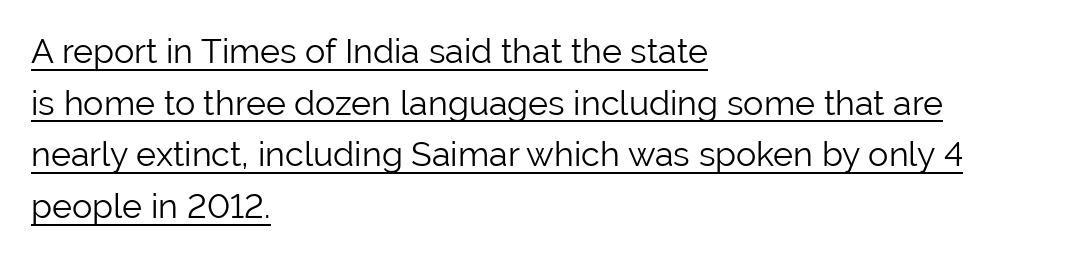
Honestly, the row spacing looks completely unremarkable. Has an underline been added? It has. The type sits square on the baseline with zero lean. Horizontal alignment here is leftward, the default for most running prose.
